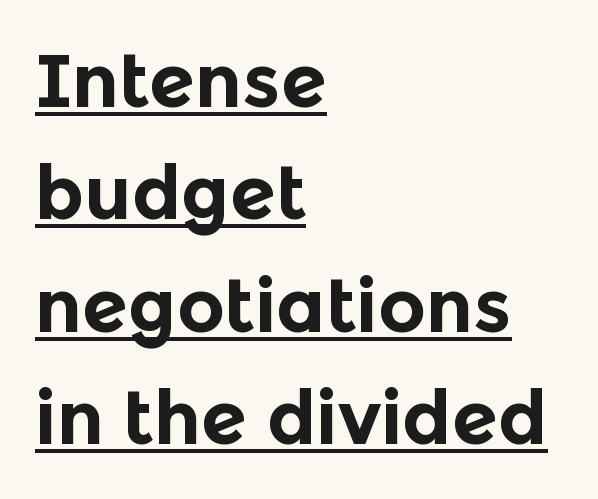
Q: Is the text bold? A: Yes.
Q: Is the text italic (slanted)? A: No, it is upright.
Q: Is the typeface a serif or a sans-serif typeface? A: Sans-serif.
Q: Is the text underlined? A: Yes.
Q: How is the paragraph aligned? A: Left-aligned.
Q: Is the spacing between letters normal or unusually wide? A: Normal.
Q: Is the spacing between lines tight, normal or loose? A: Normal.
Q: Width (condensed, normal, or wide)? A: Normal.
Q: x-height? A: Medium.
Q: Monospaced? A: No.
